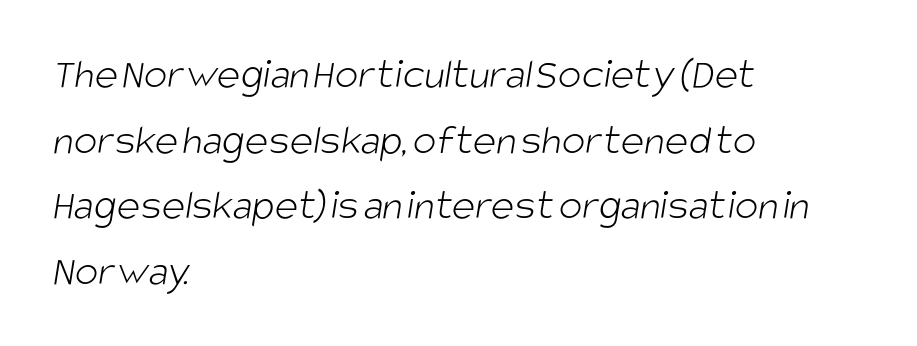
{"serif": "no", "bold": "no", "weight": "light", "width": "condensed", "stroke_contrast": "low", "x_height": "large", "monospaced": "no", "underline": "no", "align": "left", "line_spacing": "normal", "line_spacing_ratio": 1.49, "letter_spacing": "normal", "letter_spacing_em": 0.0, "glyph_px": 44}
